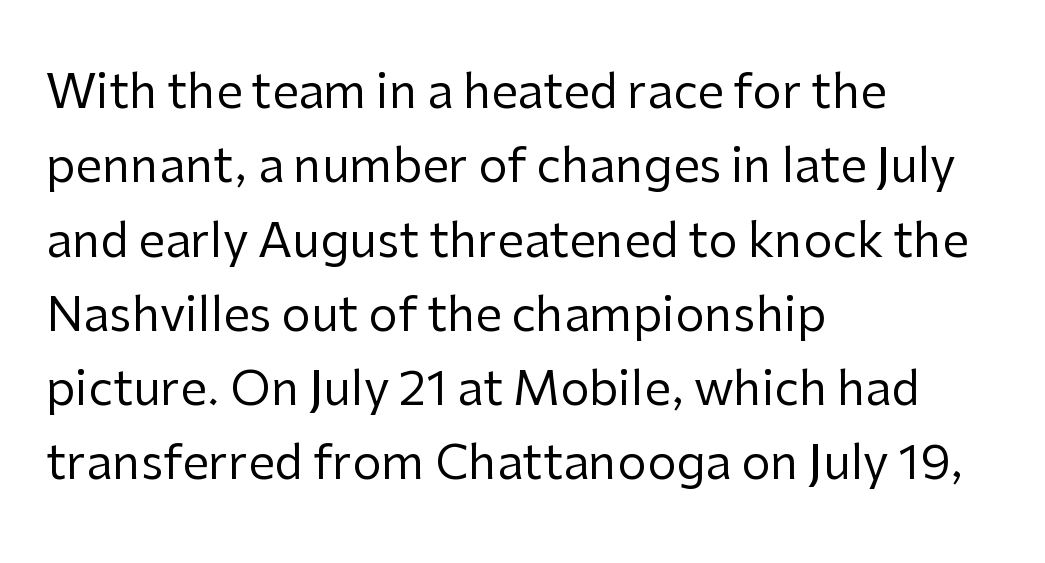
{"serif": "no", "italic": "no", "bold": "no", "weight": "regular", "width": "normal", "stroke_contrast": "low", "x_height": "medium", "monospaced": "no", "underline": "no", "align": "left", "line_spacing": "normal", "line_spacing_ratio": 1.58, "letter_spacing": "normal", "letter_spacing_em": 0.0, "glyph_px": 47}
